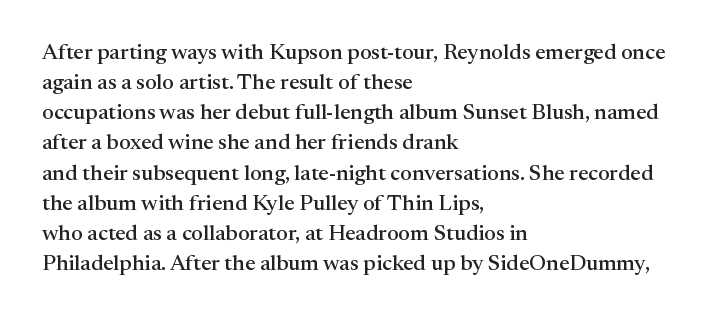
Q: Is the text italic (slanted)? A: No, it is upright.
Q: Is the text underlined? A: No.
Q: How is the paragraph aligned? A: Left-aligned.
Q: Is the spacing between letters normal or unusually wide? A: Normal.
Q: Is the spacing between lines tight, normal or loose? A: Normal.
